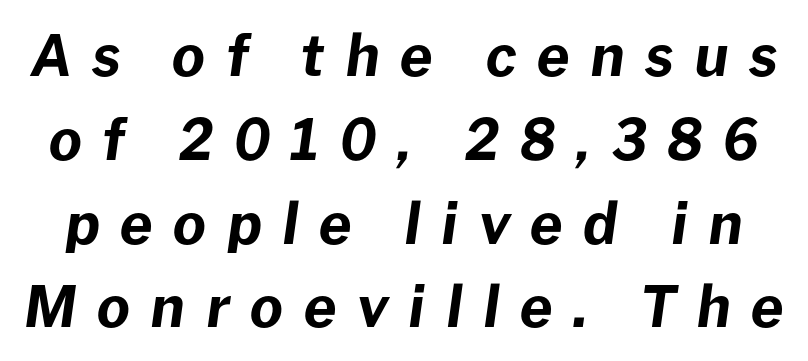
The gaps between neighbouring characters are conspicuously large. Whoever set this chose a conventional vertical rhythm. Every letter is thick-stroked: bold, no question. Plain, unruled lines of type. Yep, that's italic — everything's leaning.
